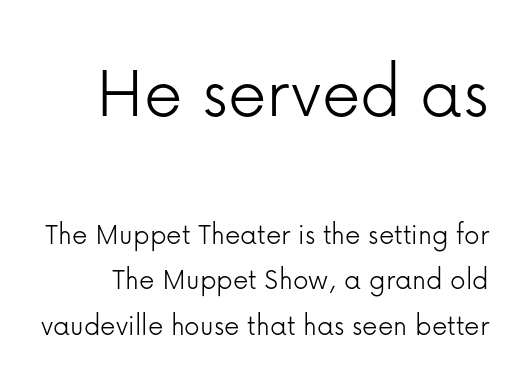
Q: Is the text bold? A: No.
Q: Is the text italic (slanted)? A: No, it is upright.
Q: Is the typeface a serif or a sans-serif typeface? A: Sans-serif.
Q: Is the text underlined? A: No.
Q: Is the spacing between letters normal or unusually wide? A: Normal.
Q: Is the spacing between lines tight, normal or loose? A: Normal.
Q: Which block of text is set in a larger size, the first (top) or the second (bottom)? A: The first (top) one.
Q: Width (condensed, normal, or wide)? A: Normal.
Q: Stroke contrast? A: Low.
Q: x-height? A: Medium.
Q: Monospaced? A: No.
